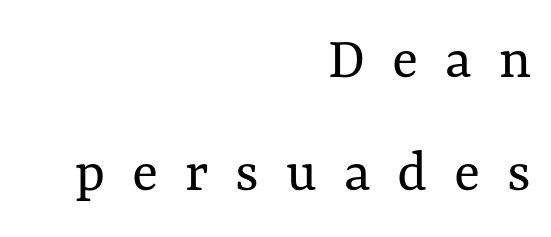
The image shows 61 px regular-weight type, upright; set right-aligned, line spacing 1.85x, unusually wide letter spacing (+0.44 em), not underlined; medium stroke contrast and a medium x-height.
